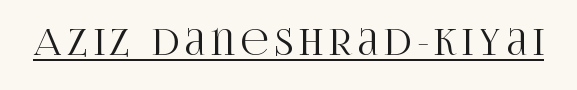
{"serif": "yes", "italic": "no", "width": "condensed", "stroke_contrast": "high", "x_height": "large", "monospaced": "no", "underline": "yes", "glyph_px": 37}
